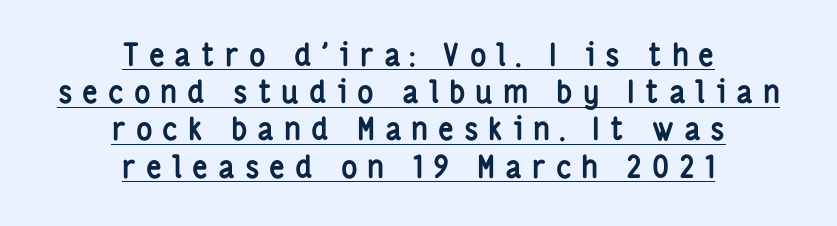
The image shows 31 px semibold, condensed sans-serif type, upright; set centered, line spacing 1.2x, unusually wide letter spacing (+0.32 em), underlined; low stroke contrast and a medium x-height.
